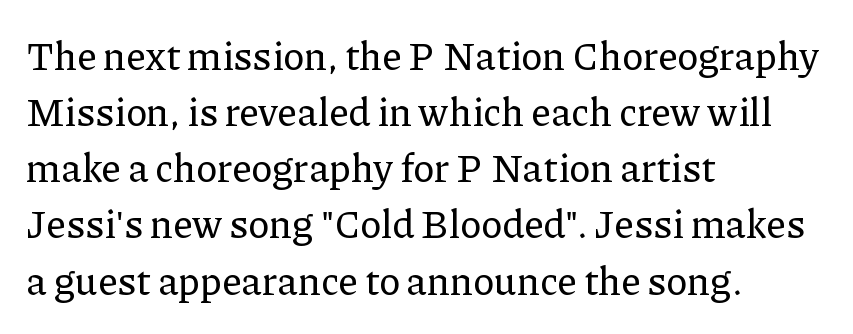
Rows of type keep a routine distance in the vertical direction. Here the glyphs are tracked normally, forming tight word shapes. This sample has the flowing, uneven cadence of proportional lettering. Honestly, there is no underline to notice here at all.
